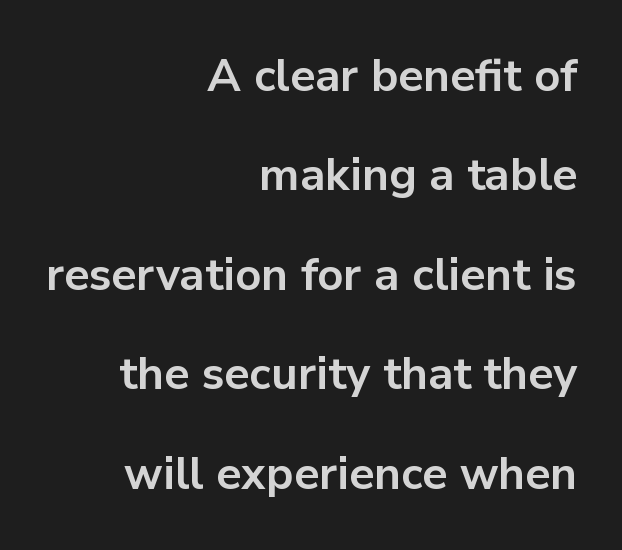
Q: Is the text bold? A: Yes.
Q: Is the text italic (slanted)? A: No, it is upright.
Q: Is the typeface a serif or a sans-serif typeface? A: Sans-serif.
Q: Is the text underlined? A: No.
Q: How is the paragraph aligned? A: Right-aligned.
Q: Is the spacing between letters normal or unusually wide? A: Normal.
Q: Is the spacing between lines tight, normal or loose? A: Loose.
Q: Width (condensed, normal, or wide)? A: Normal.
Q: Stroke contrast? A: Low.
Q: x-height? A: Medium.
Q: Monospaced? A: No.
